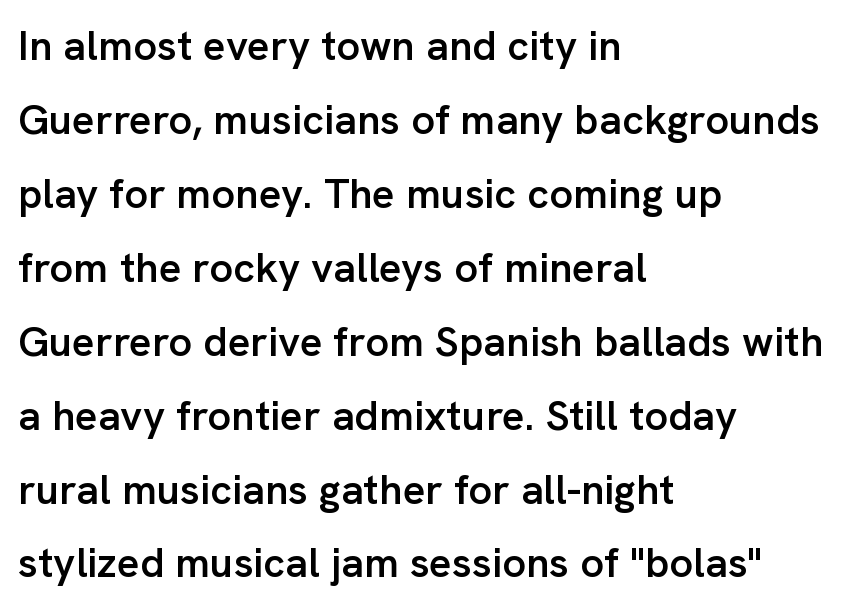
The image shows 42 px semibold sans-serif type, upright; set left-aligned, line spacing 1.76x, normal letter spacing, not underlined; low stroke contrast and a medium x-height.
